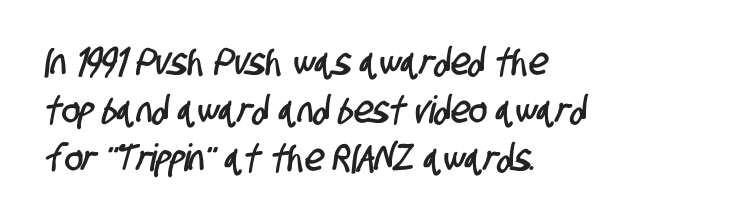
The foot of each line stays bare and open. A normal amount of white space separates one row of letters from the next. This sample has the flowing, uneven cadence of proportional lettering. Every row of glyphs begins at an identical x-position on the left. In terms of letterform style, serifs are entirely absent. The horizontal fit of the characters is conventional and even.
